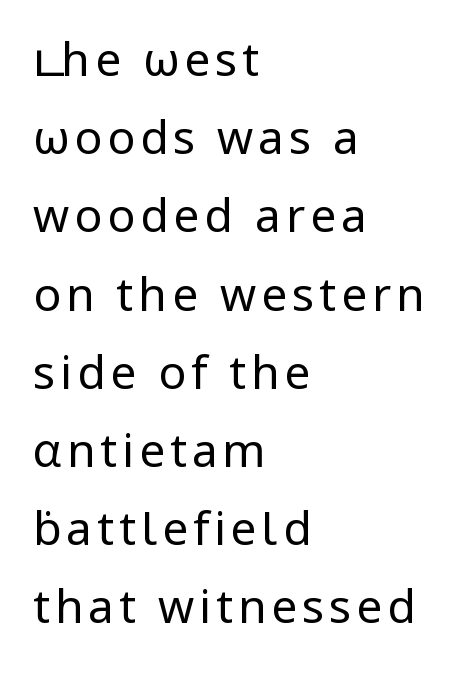
Q: Is the text bold? A: No.
Q: Is the text italic (slanted)? A: No, it is upright.
Q: Is the typeface a serif or a sans-serif typeface? A: Sans-serif.
Q: Is the text underlined? A: No.
Q: How is the paragraph aligned? A: Left-aligned.
Q: Is the spacing between lines tight, normal or loose? A: Normal.
Q: Width (condensed, normal, or wide)? A: Normal.
Q: Stroke contrast? A: Low.
Q: x-height? A: Medium.
Q: Monospaced? A: No.
